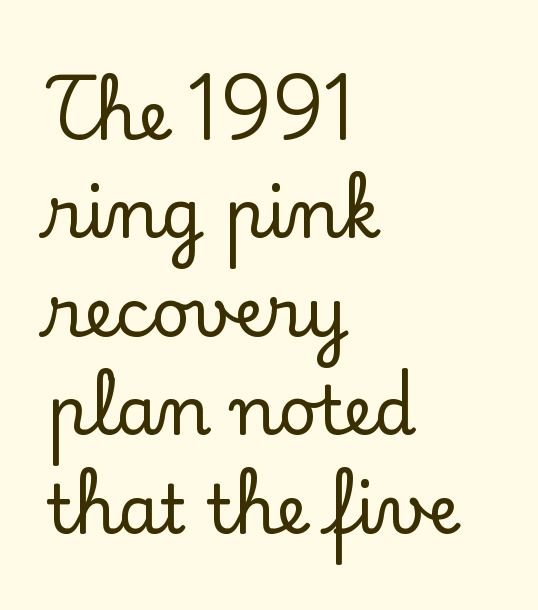
{"serif": "yes", "italic": "no", "width": "normal", "stroke_contrast": "low", "x_height": "small", "monospaced": "no", "underline": "no", "align": "left", "line_spacing": "normal", "line_spacing_ratio": 1.47, "letter_spacing": "normal", "letter_spacing_em": 0.0, "glyph_px": 67}
